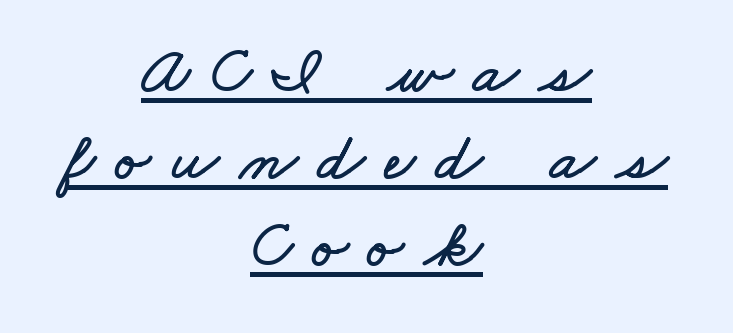
Q: Is the text underlined? A: Yes.
Q: How is the paragraph aligned? A: Centered.
Q: Is the spacing between letters normal or unusually wide? A: Unusually wide.
Q: Is the spacing between lines tight, normal or loose? A: Normal.
Q: Width (condensed, normal, or wide)? A: Wide.
Q: Stroke contrast? A: Low.
Q: x-height? A: Small.
Q: Monospaced? A: No.
